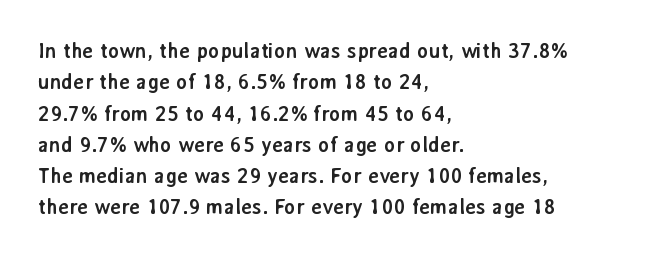
The passage shown is emphatically bold. The specimen reads as upright at a glance. Alignment: flush left. What stands out about the letter spacing? Nothing — it is the standard amount. The block of text has a typical density, with ordinary space between rows. The words here are not underlined.
